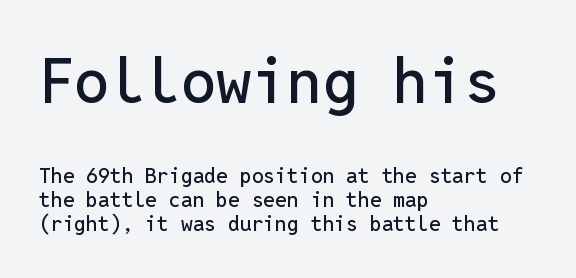
{"serif": "no", "italic": "no", "width": "normal", "stroke_contrast": "low", "x_height": "medium", "monospaced": "yes", "underline": "no", "align": "left", "line_spacing": "tight", "line_spacing_ratio": 1.14, "letter_spacing": "normal", "letter_spacing_em": 0.0, "larger_block": "first", "size_ratio": 3.0, "glyph_px": 63}
